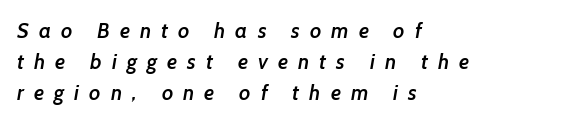
Q: Is the text bold? A: Semi-bold.
Q: Is the text underlined? A: No.
Q: How is the paragraph aligned? A: Left-aligned.
Q: Is the spacing between letters normal or unusually wide? A: Unusually wide.
Q: Is the spacing between lines tight, normal or loose? A: Normal.
